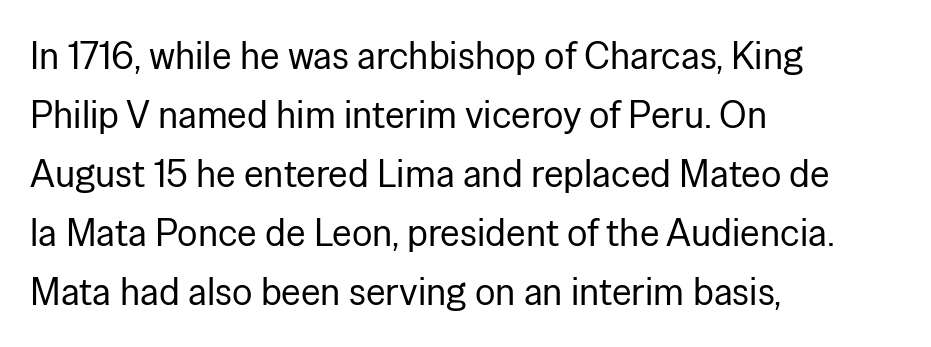
{"serif": "no", "italic": "no", "bold": "no", "weight": "regular", "width": "normal", "stroke_contrast": "low", "x_height": "medium", "monospaced": "no", "underline": "no", "align": "left", "line_spacing": "normal", "line_spacing_ratio": 1.55, "letter_spacing": "normal", "letter_spacing_em": 0.0, "glyph_px": 38}
